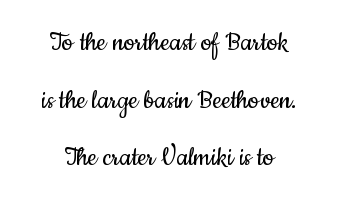
{"serif": "no", "bold": "no", "weight": "regular", "width": "condensed", "stroke_contrast": "low", "x_height": "small", "monospaced": "no", "underline": "no", "align": "center", "line_spacing_ratio": 1.86, "letter_spacing": "normal", "letter_spacing_em": 0.0, "glyph_px": 31}
